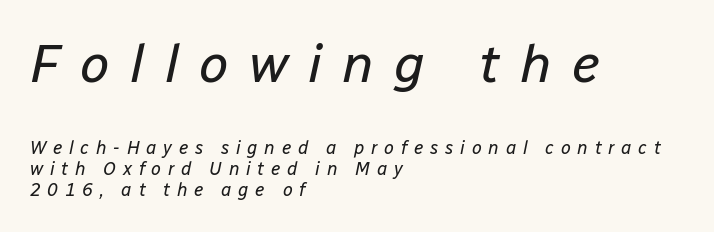
The image shows 54 px regular-weight type, italic (leaning right); set left-aligned, line spacing 1.17x, unusually wide letter spacing (+0.37 em), not underlined; the first (top) block is 3.0x larger; low stroke contrast and a medium x-height.
